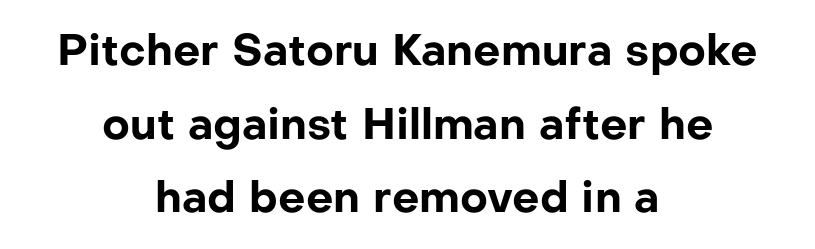
Do the characters align in a grid? No, the font is proportional. Typeset on center — no edge is straight. I'd call this a sans setting — the letters go barefoot. Anything drawn beneath the words? Only blank space.
